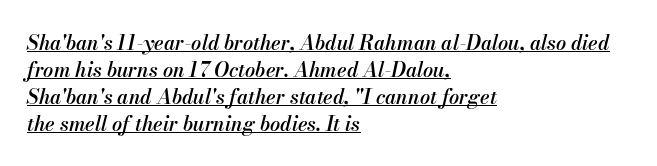
You can tell it's italic because the verticals aren't actually vertical. A student would call this left alignment; a typographer would say flush left, rag right. The leading is moderate, giving the passage an even texture. Stems and bowls a touch heavier than normal — semibold. Has an underline been added? It has. Inter-character spacing is left at the font's built-in metrics.
